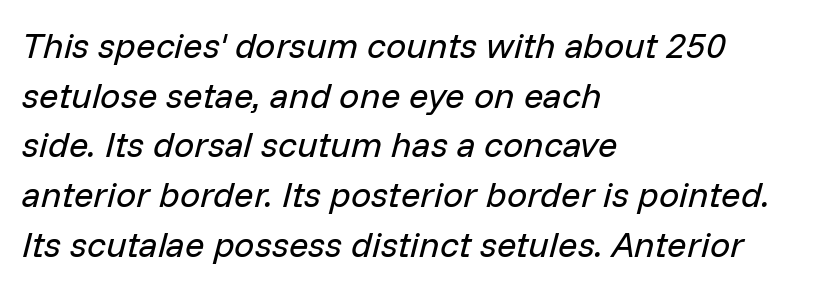
The specimen reads as italic at a glance. Descender tails drop into unmarked territory. Nobody touched the tracking dial on this one. Here the designer chose a conventional face with non-uniform glyph widths.
